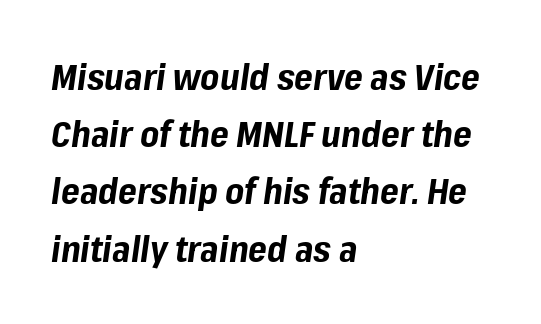
Q: Is the text bold? A: Yes.
Q: Is the text italic (slanted)? A: Yes, it leans right by about 8 degrees.
Q: Is the text underlined? A: No.
Q: How is the paragraph aligned? A: Left-aligned.
Q: Is the spacing between letters normal or unusually wide? A: Normal.
Q: Is the spacing between lines tight, normal or loose? A: Normal.
Q: Width (condensed, normal, or wide)? A: Normal.
Q: Stroke contrast? A: Low.
Q: x-height? A: Medium.
Q: Monospaced? A: No.
